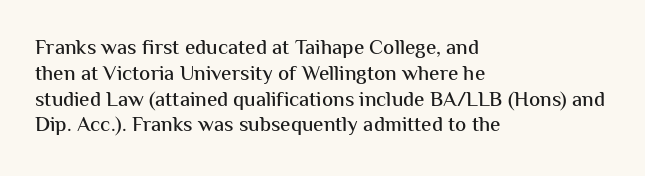
The image shows 21 px text type, upright; set left-aligned, line spacing 1.23x, normal letter spacing, not underlined.
